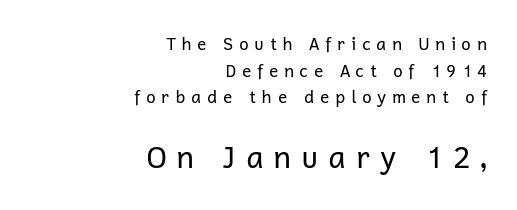
Proportional: the letters do not fall into vertical columns. The passage shown begins with its smaller block and ends with its larger one. Ordinary non-slanted type is in use. Typeset ragged left — the right edge is the straight one. The horizontal fit of the characters is loose and conspicuously gappy. Stroke thickness stays within the range of a standard reading face or lighter.
